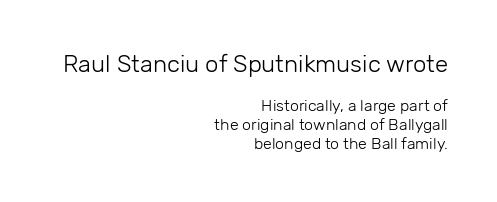
{"italic": "no", "bold": "no", "underline": "no", "align": "right", "line_spacing_ratio": 1.17, "letter_spacing": "normal", "letter_spacing_em": 0.0, "larger_block": "first", "size_ratio": 1.5, "glyph_px": 24}
